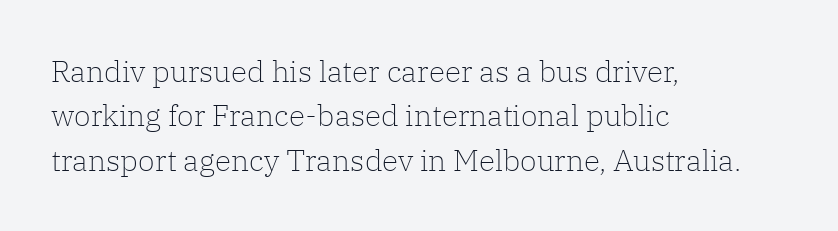
Q: Is the text bold? A: No.
Q: Is the text italic (slanted)? A: No, it is upright.
Q: Is the typeface a serif or a sans-serif typeface? A: Serif.
Q: Is the text underlined? A: No.
Q: How is the paragraph aligned? A: Left-aligned.
Q: Is the spacing between letters normal or unusually wide? A: Normal.
Q: Is the spacing between lines tight, normal or loose? A: Normal.
Q: Width (condensed, normal, or wide)? A: Normal.
Q: Stroke contrast? A: Low.
Q: x-height? A: Medium.
Q: Monospaced? A: No.
